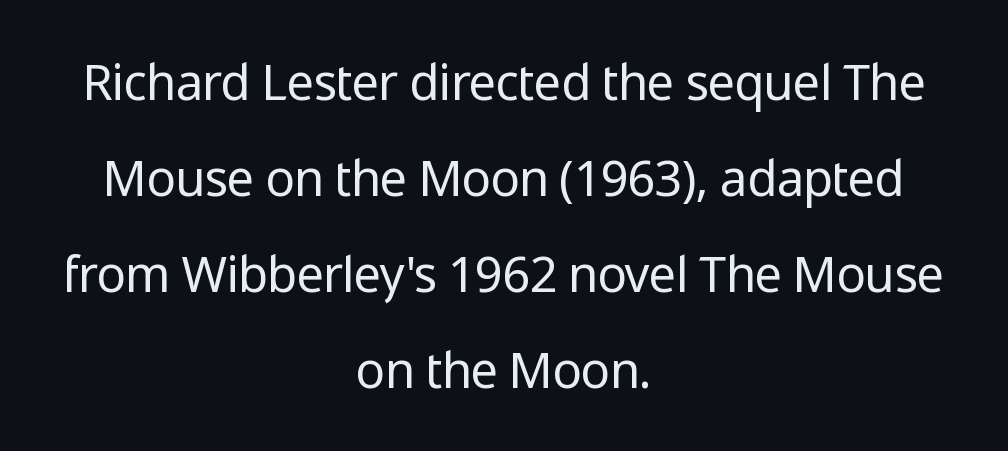
Q: Is the text bold? A: No.
Q: Is the text italic (slanted)? A: No, it is upright.
Q: Is the typeface a serif or a sans-serif typeface? A: Sans-serif.
Q: Is the text underlined? A: No.
Q: How is the paragraph aligned? A: Centered.
Q: Is the spacing between letters normal or unusually wide? A: Normal.
Q: Is the spacing between lines tight, normal or loose? A: Loose.
Q: Width (condensed, normal, or wide)? A: Normal.
Q: Stroke contrast? A: Low.
Q: x-height? A: Medium.
Q: Monospaced? A: No.
